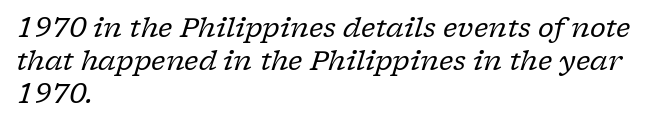
Q: Is the text bold? A: No.
Q: Is the text italic (slanted)? A: Yes, it leans right by about 17 degrees.
Q: Is the text underlined? A: No.
Q: How is the paragraph aligned? A: Left-aligned.
Q: Is the spacing between letters normal or unusually wide? A: Normal.
